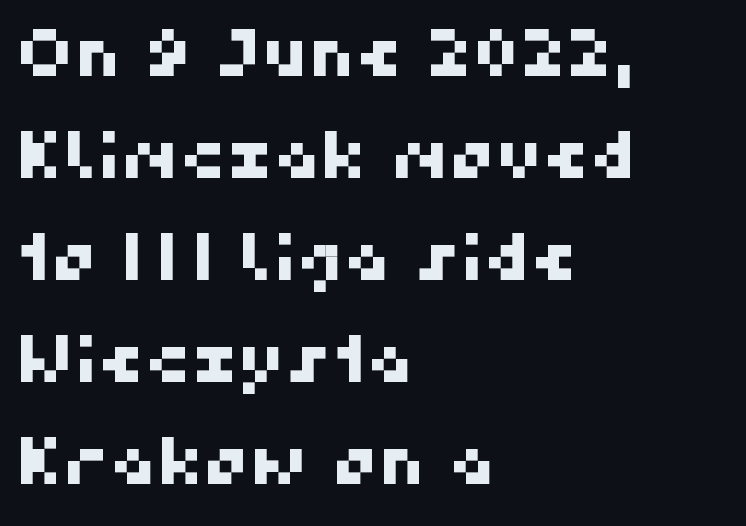
Q: Is the typeface a serif or a sans-serif typeface? A: Sans-serif.
Q: Is the text underlined? A: No.
Q: How is the paragraph aligned? A: Left-aligned.
Q: Is the spacing between letters normal or unusually wide? A: Normal.
Q: Is the spacing between lines tight, normal or loose? A: Normal.
Q: Width (condensed, normal, or wide)? A: Normal.
Q: Stroke contrast? A: High.
Q: x-height? A: Medium.
Q: Monospaced? A: No.
